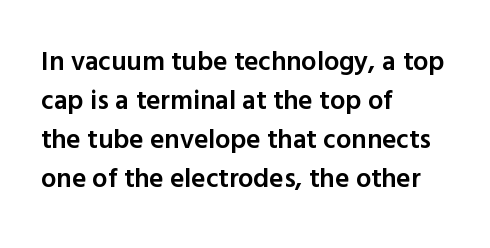
Q: Is the text bold? A: Semi-bold.
Q: Is the text italic (slanted)? A: No, it is upright.
Q: Is the text underlined? A: No.
Q: How is the paragraph aligned? A: Left-aligned.
Q: Is the spacing between letters normal or unusually wide? A: Normal.
Q: Is the spacing between lines tight, normal or loose? A: Normal.
